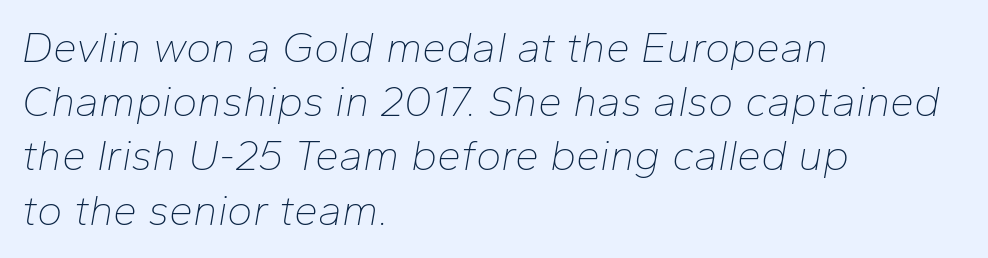
The image shows 43 px thin type, italic (leaning right); set left-aligned, normal line spacing (1.26x), normal letter spacing, not underlined; low stroke contrast and a medium x-height.
